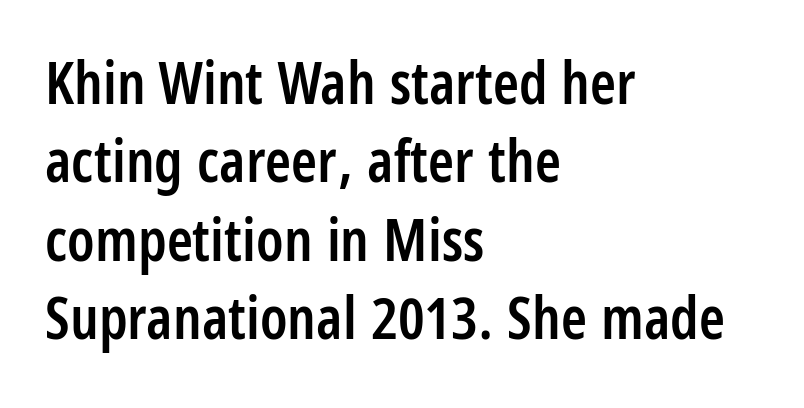
The image shows 59 px semibold, condensed sans-serif type, upright; set left-aligned, normal line spacing (1.33x), normal letter spacing, not underlined; low stroke contrast and a large x-height.
